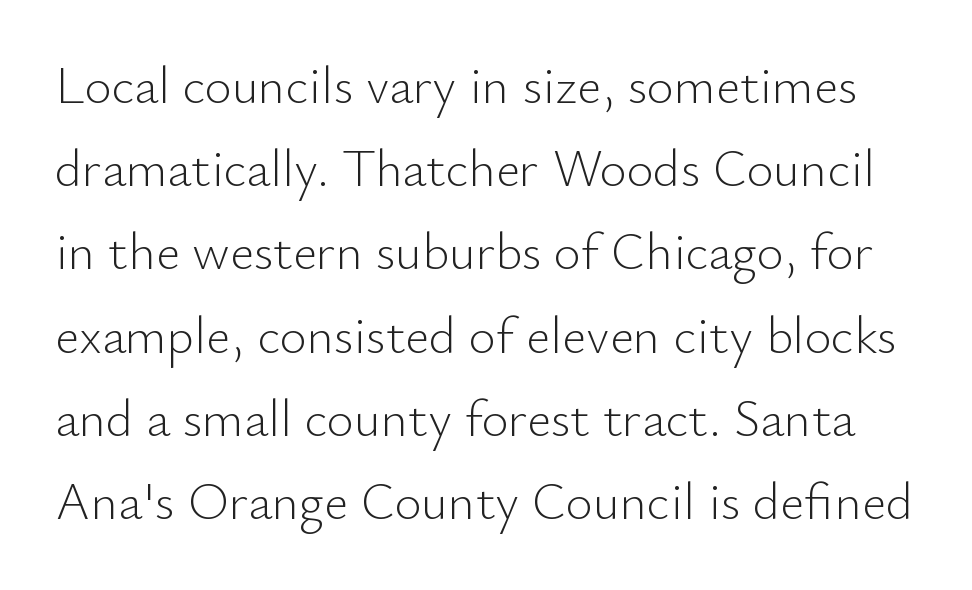
{"serif": "no", "italic": "no", "bold": "no", "weight": "light", "width": "normal", "stroke_contrast": "low", "x_height": "small", "monospaced": "no", "underline": "no", "line_spacing": "normal", "line_spacing_ratio": 1.6, "letter_spacing": "normal", "letter_spacing_em": 0.0, "glyph_px": 52}
